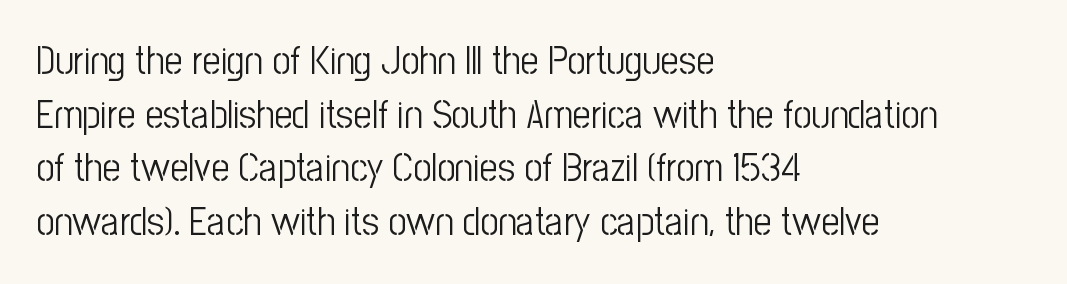
Q: Is the text bold? A: No.
Q: Is the text italic (slanted)? A: No, it is upright.
Q: Is the typeface a serif or a sans-serif typeface? A: Sans-serif.
Q: Is the text underlined? A: No.
Q: How is the paragraph aligned? A: Left-aligned.
Q: Is the spacing between letters normal or unusually wide? A: Normal.
Q: Is the spacing between lines tight, normal or loose? A: Normal.
Q: Width (condensed, normal, or wide)? A: Condensed.
Q: Stroke contrast? A: Low.
Q: x-height? A: Medium.
Q: Monospaced? A: No.
